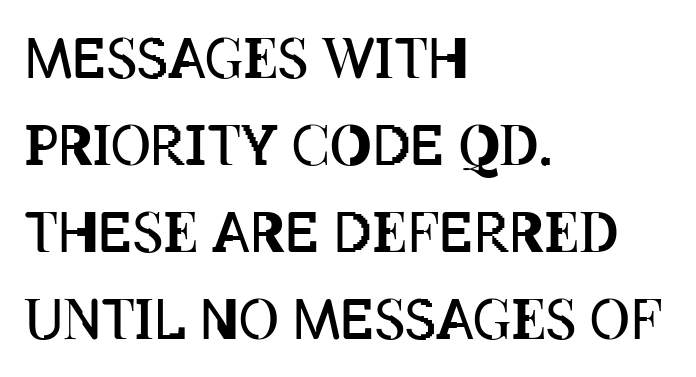
Q: Is the text bold? A: No.
Q: Is the text italic (slanted)? A: No, it is upright.
Q: Is the text underlined? A: No.
Q: How is the paragraph aligned? A: Left-aligned.
Q: Is the spacing between letters normal or unusually wide? A: Normal.
Q: Is the spacing between lines tight, normal or loose? A: Normal.
Q: Width (condensed, normal, or wide)? A: Condensed.
Q: Stroke contrast? A: Low.
Q: x-height? A: Large.
Q: Monospaced? A: No.
